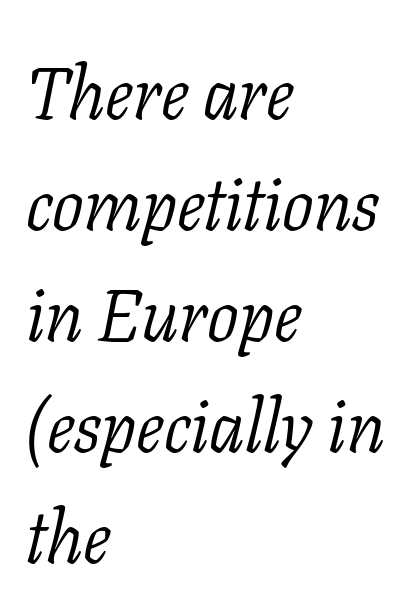
If you drew a line through each stem, it would be angled. Tracking value appears to be zero — textbook default spacing. These lines sit exactly where default settings would place them. Weight: not bold — regular or lighter.
